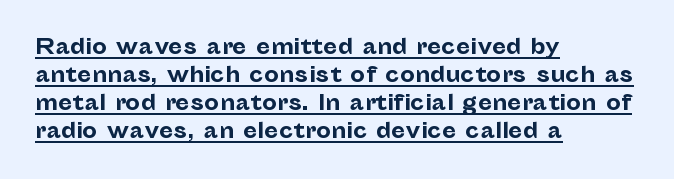
{"italic": "no", "bold": "yes", "underline": "yes", "align": "left", "line_spacing": "normal", "line_spacing_ratio": 1.34, "letter_spacing": "normal", "letter_spacing_em": 0.0, "glyph_px": 21}
